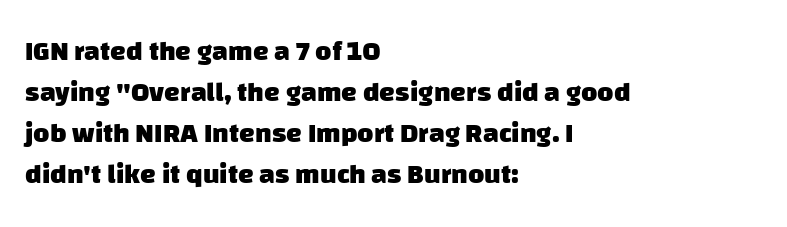
{"serif": "no", "bold": "yes", "weight": "heavy", "width": "normal", "stroke_contrast": "low", "x_height": "large", "monospaced": "no", "underline": "no", "align": "left", "line_spacing": "normal", "line_spacing_ratio": 1.47, "letter_spacing": "normal", "letter_spacing_em": 0.0, "glyph_px": 28}
